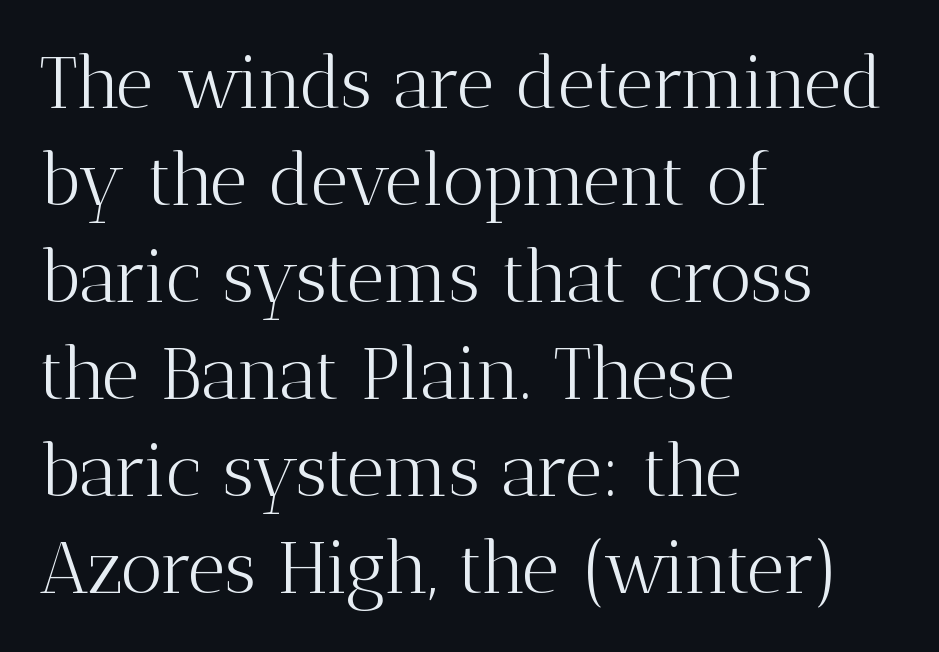
Q: Is the text bold? A: No.
Q: Is the text italic (slanted)? A: No, it is upright.
Q: Is the typeface a serif or a sans-serif typeface? A: Serif.
Q: Is the text underlined? A: No.
Q: How is the paragraph aligned? A: Left-aligned.
Q: Is the spacing between letters normal or unusually wide? A: Normal.
Q: Is the spacing between lines tight, normal or loose? A: Normal.
Q: Width (condensed, normal, or wide)? A: Normal.
Q: Stroke contrast? A: Medium.
Q: x-height? A: Medium.
Q: Monospaced? A: No.
